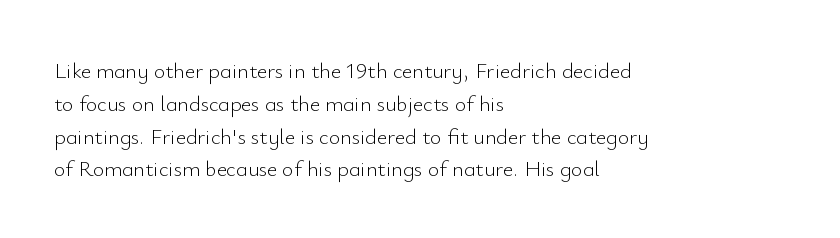
Q: Is the text bold? A: No.
Q: Is the text italic (slanted)? A: No, it is upright.
Q: Is the text underlined? A: No.
Q: How is the paragraph aligned? A: Left-aligned.
Q: Is the spacing between letters normal or unusually wide? A: Normal.
Q: Is the spacing between lines tight, normal or loose? A: Normal.
